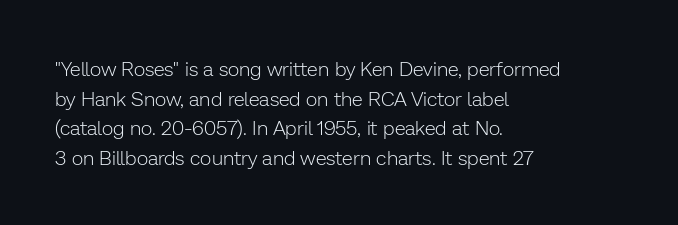
{"italic": "no", "bold": "no", "underline": "no", "align": "left", "line_spacing": "normal", "line_spacing_ratio": 1.48, "letter_spacing": "normal", "letter_spacing_em": 0.0, "glyph_px": 20}
